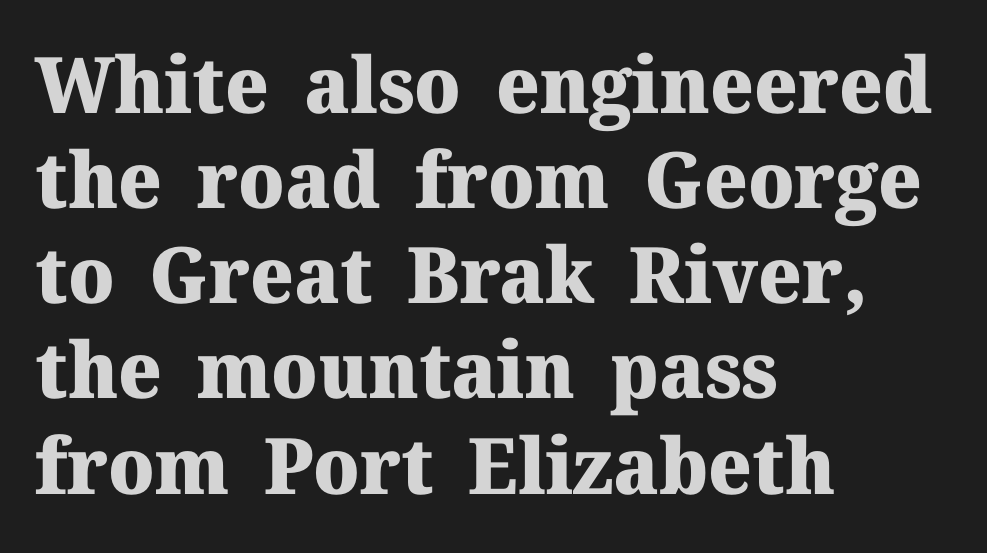
{"serif": "yes", "italic": "no", "bold": "yes", "weight": "heavy", "width": "normal", "stroke_contrast": "medium", "x_height": "medium", "monospaced": "no", "underline": "no", "align": "left", "line_spacing_ratio": 1.22, "letter_spacing": "normal", "letter_spacing_em": 0.0, "glyph_px": 78}
